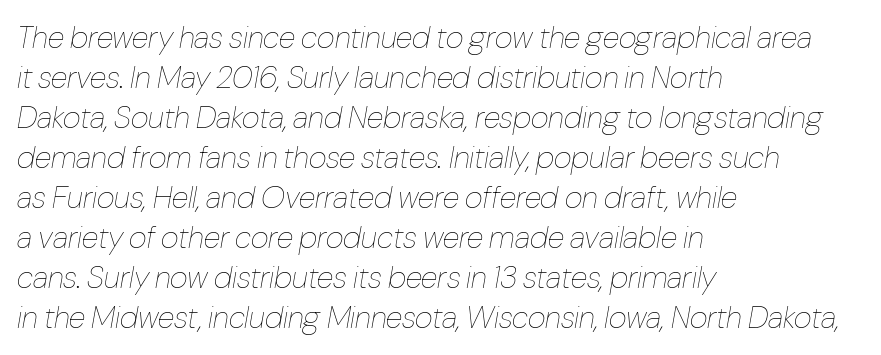
The image shows 31 px thin, condensed type, italic (leaning right); set left-aligned, normal line spacing (1.29x), normal letter spacing, not underlined; low stroke contrast and a medium x-height.
